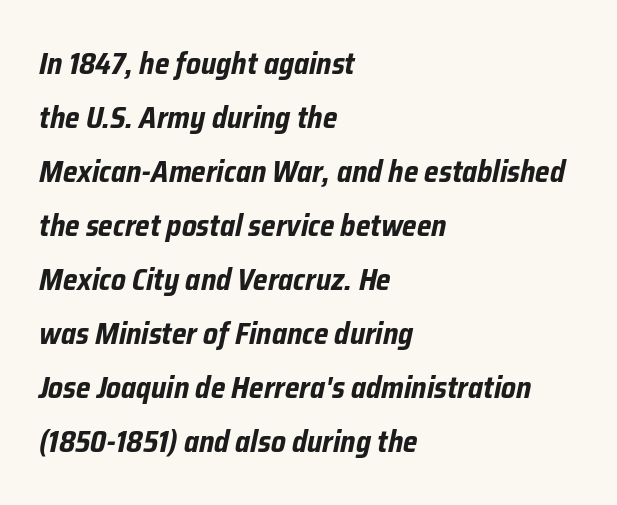
The image shows 30 px bold, condensed type, italic (leaning right); set left-aligned, line spacing 1.8x, normal letter spacing, not underlined; low stroke contrast and a medium x-height.
